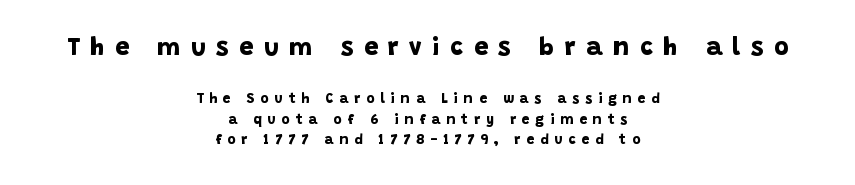
{"bold": "yes", "underline": "no", "align": "center", "line_spacing": "normal", "line_spacing_ratio": 1.46, "letter_spacing": "wide", "letter_spacing_em": 0.42, "larger_block": "first", "size_ratio": 1.79, "glyph_px": 25}
